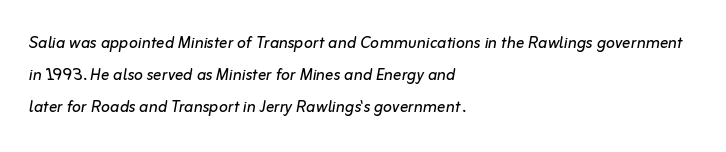
The image shows 21 px text type, italic (leaning right); set left-aligned, normal line spacing (1.52x), normal letter spacing, not underlined.
